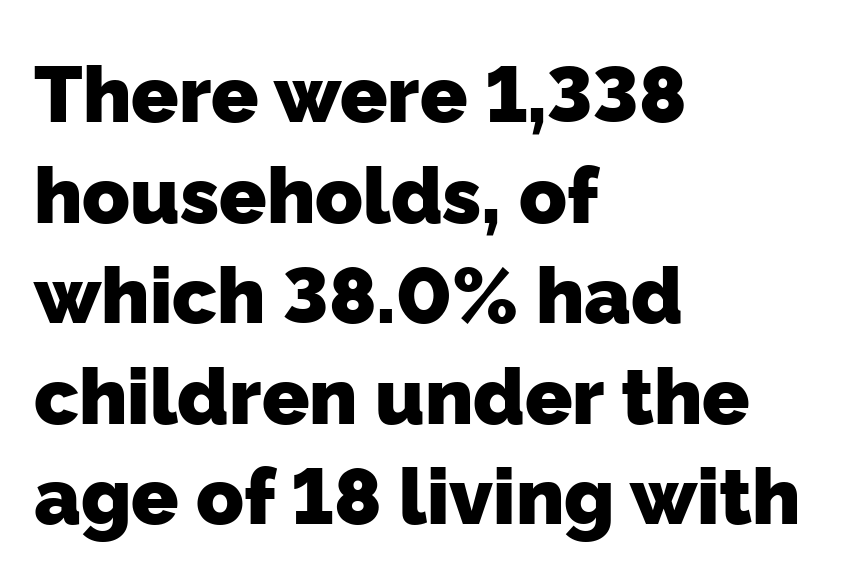
Check where the strokes stop: nothing finishes them off — pure sans. The rendering keeps characters at their native spacing. Clear beneath every line of the passage. The rendering uses a moderate line-height, typical for paragraphs. Line starts are locked; line ends wander. A typesetter would call this proportional, since set widths differ per character.
